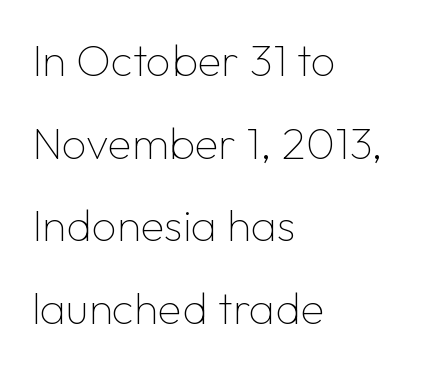
Q: Is the text bold? A: No.
Q: Is the text italic (slanted)? A: No, it is upright.
Q: Is the typeface a serif or a sans-serif typeface? A: Sans-serif.
Q: Is the text underlined? A: No.
Q: How is the paragraph aligned? A: Left-aligned.
Q: Is the spacing between letters normal or unusually wide? A: Normal.
Q: Width (condensed, normal, or wide)? A: Normal.
Q: Stroke contrast? A: Low.
Q: x-height? A: Medium.
Q: Monospaced? A: No.
